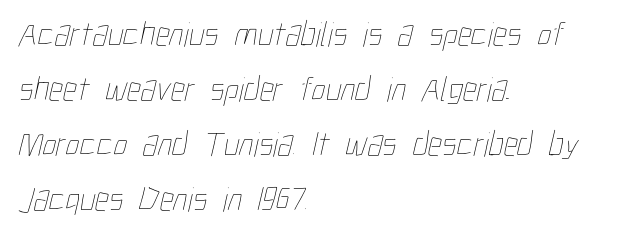
{"bold": "no", "weight": "thin", "width": "condensed", "stroke_contrast": "low", "x_height": "medium", "monospaced": "no", "underline": "no", "align": "left", "line_spacing": "normal", "line_spacing_ratio": 1.57, "letter_spacing": "normal", "letter_spacing_em": 0.0, "glyph_px": 35}
